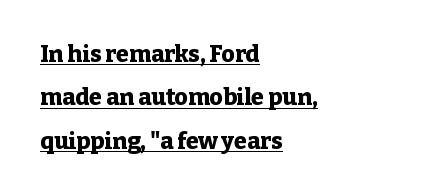
The image shows 23 px bold type, upright; set left-aligned, line spacing 1.89x, normal letter spacing, underlined.
